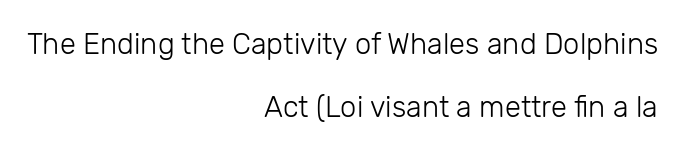
The image shows 29 px light sans-serif type, upright; set right-aligned, loose line spacing (2.17x), normal letter spacing, not underlined; low stroke contrast and a medium x-height.
